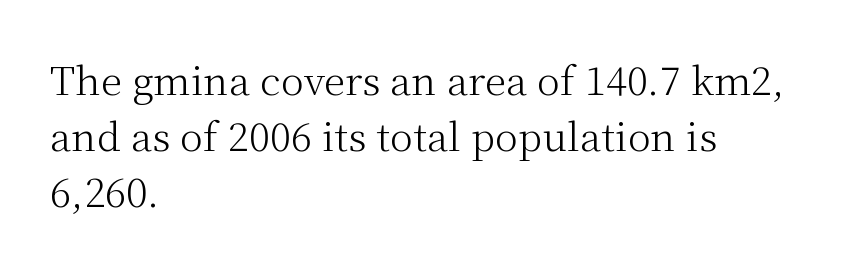
Glyph-to-glyph distance matches everyday printed text. You could not count columns in this text — the font is proportionally spaced. A clean baseline with only descenders dipping below it. Classification — serif.
